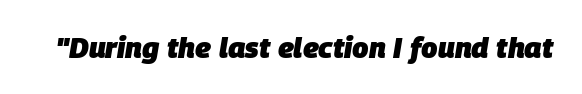
The image shows 29 px heavy type, italic (leaning right); set normal letter spacing, not underlined; low stroke contrast and a large x-height.
